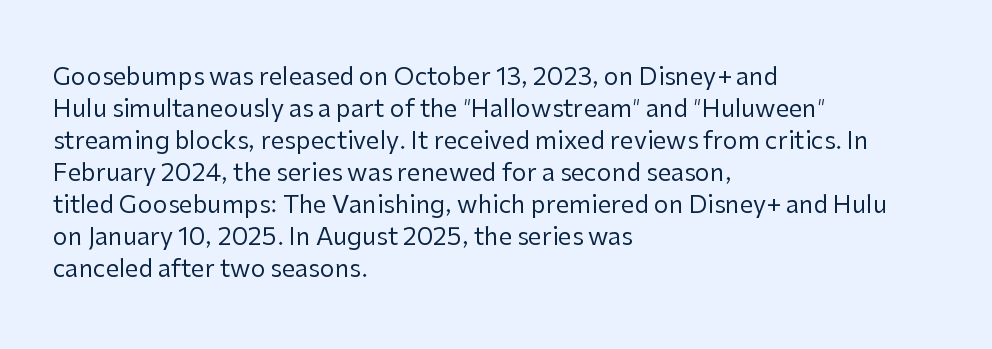
Q: Is the text bold? A: No.
Q: Is the text italic (slanted)? A: No, it is upright.
Q: Is the text underlined? A: No.
Q: How is the paragraph aligned? A: Left-aligned.
Q: Is the spacing between letters normal or unusually wide? A: Normal.
Q: Is the spacing between lines tight, normal or loose? A: Normal.
